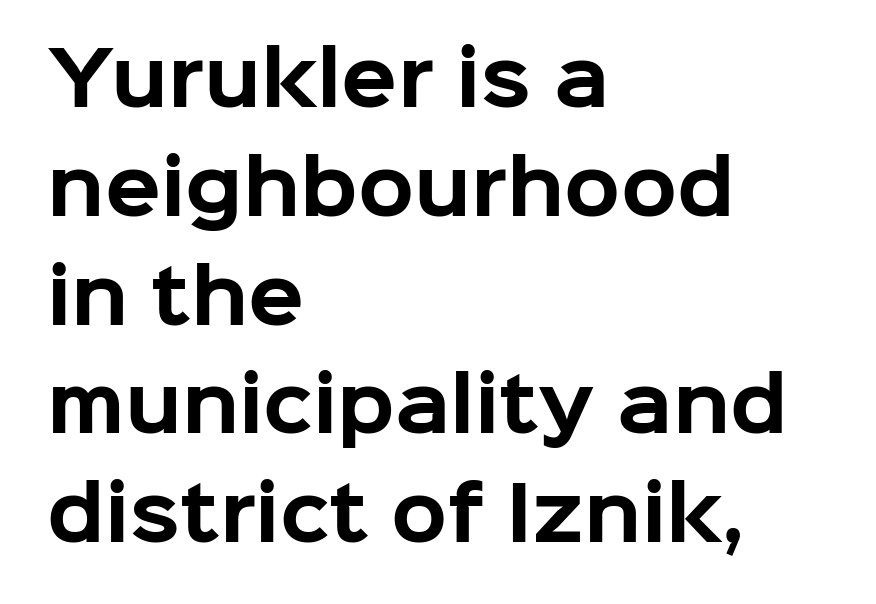
The image shows 73 px bold sans-serif type, upright; set left-aligned, normal line spacing (1.49x), normal letter spacing, not underlined; low stroke contrast and a medium x-height.
